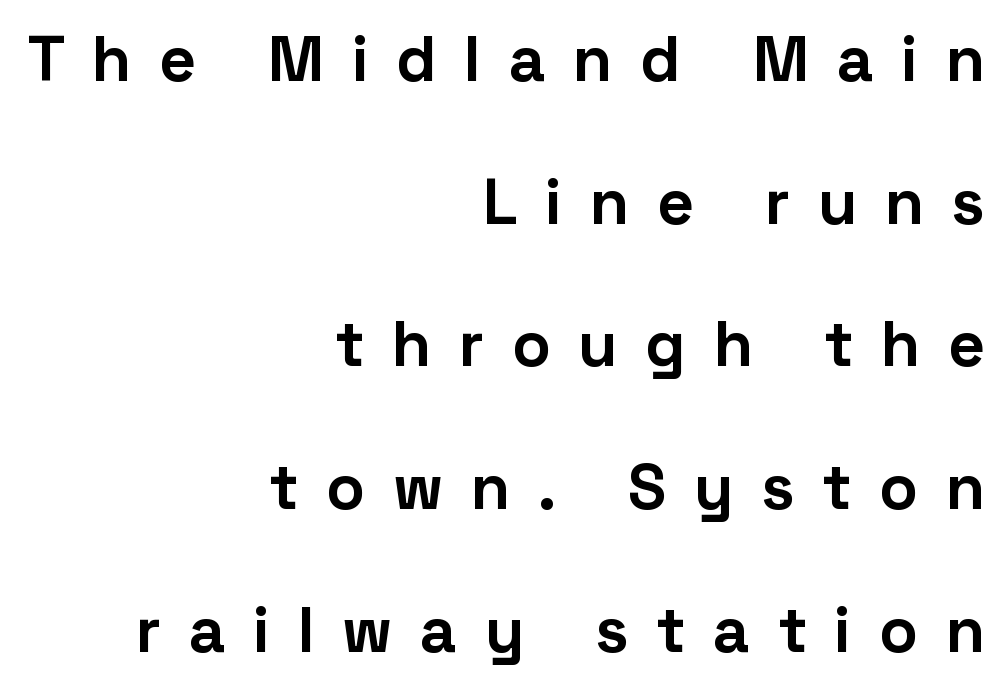
Q: Is the text bold? A: Yes.
Q: Is the text italic (slanted)? A: No, it is upright.
Q: Is the typeface a serif or a sans-serif typeface? A: Sans-serif.
Q: Is the text underlined? A: No.
Q: How is the paragraph aligned? A: Right-aligned.
Q: Is the spacing between letters normal or unusually wide? A: Unusually wide.
Q: Is the spacing between lines tight, normal or loose? A: Loose.
Q: Width (condensed, normal, or wide)? A: Normal.
Q: Stroke contrast? A: Low.
Q: x-height? A: Medium.
Q: Monospaced? A: No.
